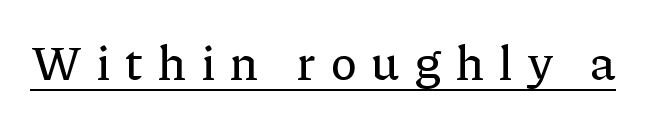
{"serif": "yes", "italic": "no", "width": "normal", "stroke_contrast": "low", "x_height": "medium", "monospaced": "no", "underline": "yes", "letter_spacing": "wide", "letter_spacing_em": 0.31, "glyph_px": 49}
